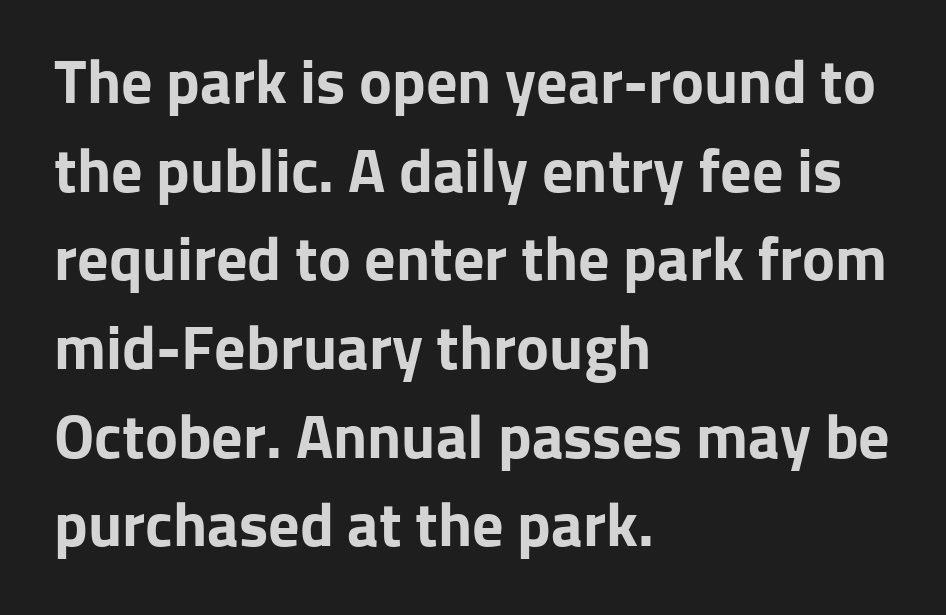
What weight is shown? A full bold with thick strokes. The passage is arranged the way most books set body copy — flush left. The specimen omits any rule beneath the text block's lines. Nothing unusual about the tracking: characters are spaced as the font intends.
